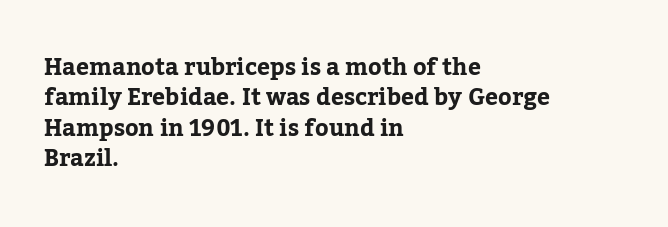
Each word holds together tightly as a unit, with standard inter-letter gaps. Typeset ragged right — the left edge is the straight one. Has an underline been added? It has not. The passage shown stacks its lines at a standard gap. A typesetter would mark this as roman, not italic. The passage shown is emphatically bold.
